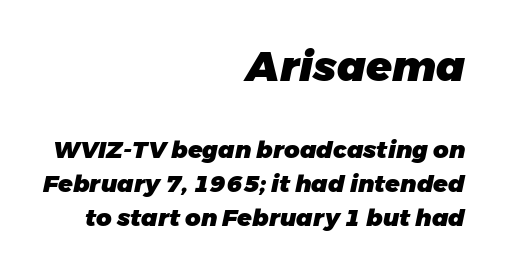
{"italic": "yes", "lean": "right", "slant_degrees": 11, "bold": "yes", "weight": "heavy", "width": "normal", "stroke_contrast": "low", "x_height": "medium", "monospaced": "no", "underline": "no", "align": "right", "line_spacing": "normal", "line_spacing_ratio": 1.43, "letter_spacing": "normal", "letter_spacing_em": 0.0, "larger_block": "first", "size_ratio": 1.75, "glyph_px": 42}
